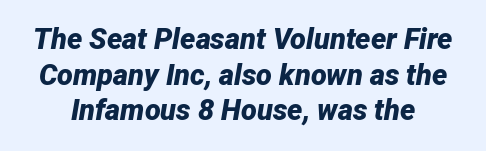
The image shows 29 px bold type, italic (leaning right); set line spacing 1.23x, normal letter spacing, not underlined; low stroke contrast and a medium x-height.
